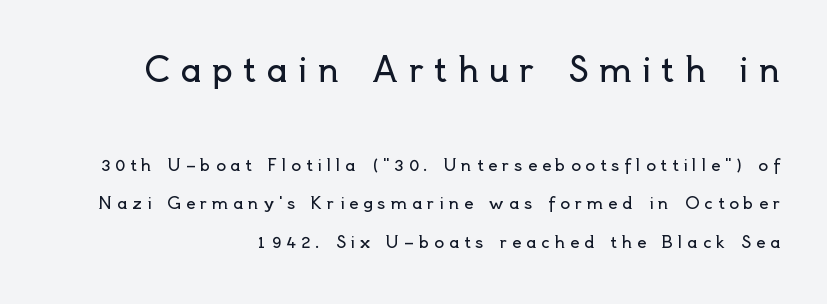
Vertical spacing — loose. Note: larger setting up top, smaller setting below. Type style note: lacks serifs. The tracking jumps out immediately: characters are airy and widely separated.
